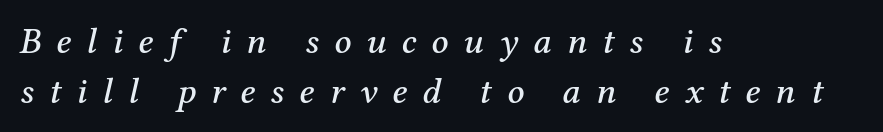
Q: Is the text italic (slanted)? A: Yes, it leans right by about 12 degrees.
Q: Is the typeface a serif or a sans-serif typeface? A: Serif.
Q: Is the text underlined? A: No.
Q: How is the paragraph aligned? A: Left-aligned.
Q: Is the spacing between letters normal or unusually wide? A: Unusually wide.
Q: Is the spacing between lines tight, normal or loose? A: Normal.
Q: Width (condensed, normal, or wide)? A: Normal.
Q: Stroke contrast? A: Medium.
Q: x-height? A: Medium.
Q: Monospaced? A: No.
